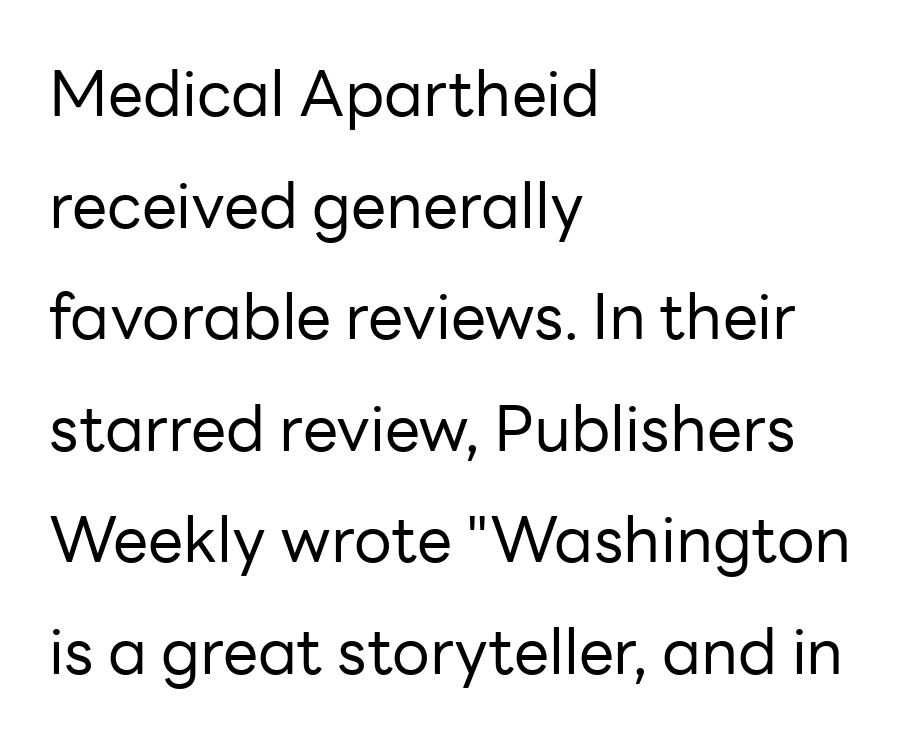
{"serif": "no", "italic": "no", "bold": "no", "weight": "regular", "width": "normal", "stroke_contrast": "low", "x_height": "medium", "monospaced": "no", "underline": "no", "align": "left", "line_spacing_ratio": 1.77, "letter_spacing": "normal", "letter_spacing_em": 0.0, "glyph_px": 63}
